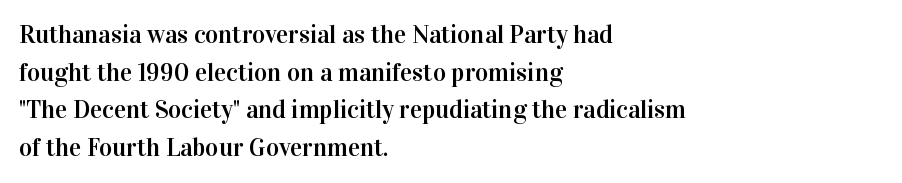
The image shows 25 px text type, upright; set left-aligned, normal line spacing (1.51x), normal letter spacing, not underlined.
